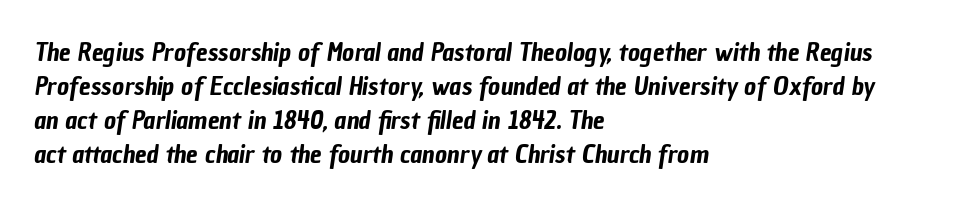
Q: Is the text underlined? A: No.
Q: How is the paragraph aligned? A: Left-aligned.
Q: Is the spacing between letters normal or unusually wide? A: Normal.
Q: Is the spacing between lines tight, normal or loose? A: Normal.
